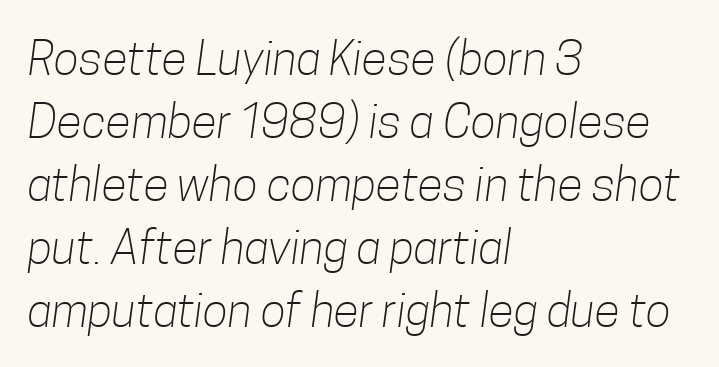
{"serif": "no", "bold": "no", "weight": "light", "width": "condensed", "stroke_contrast": "low", "x_height": "medium", "monospaced": "no", "underline": "no", "align": "left", "line_spacing": "normal", "line_spacing_ratio": 1.34, "letter_spacing": "normal", "letter_spacing_em": 0.0, "glyph_px": 47}
